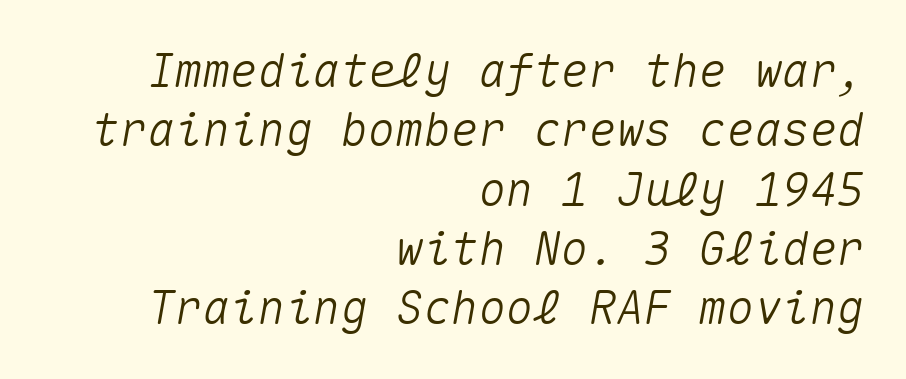
{"italic": "yes", "lean": "right", "slant_degrees": 10, "width": "normal", "stroke_contrast": "medium", "x_height": "medium", "monospaced": "yes", "underline": "no", "align": "right", "line_spacing": "normal", "line_spacing_ratio": 1.29, "letter_spacing": "normal", "letter_spacing_em": 0.0, "glyph_px": 46}
